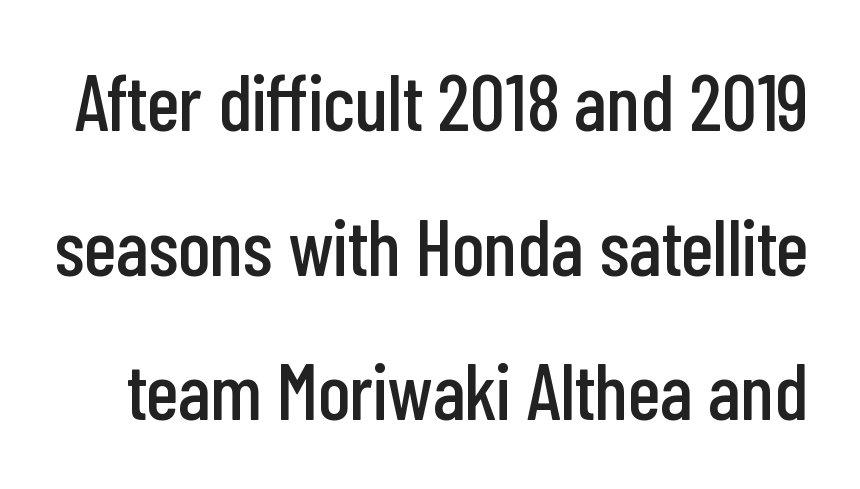
Q: Is the text italic (slanted)? A: No, it is upright.
Q: Is the typeface a serif or a sans-serif typeface? A: Sans-serif.
Q: Is the text underlined? A: No.
Q: Is the spacing between letters normal or unusually wide? A: Normal.
Q: Width (condensed, normal, or wide)? A: Condensed.
Q: Stroke contrast? A: Low.
Q: x-height? A: Medium.
Q: Monospaced? A: No.
